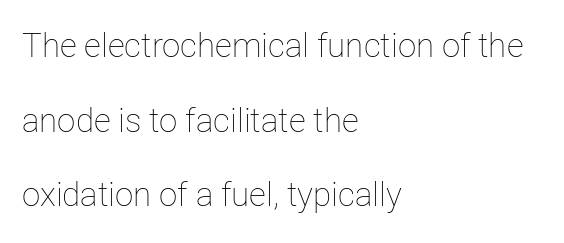
These lines were composed using upright roman letters. Standard letterfit; no display-style spreading of the glyphs. Think standard paragraph weight, or any step lighter than that. Note the varied advance widths — an 'i' is clearly narrower than an 'm'. Casual observation: everything's shoved over to the left. Rows of type keep a wide berth in the vertical direction.
